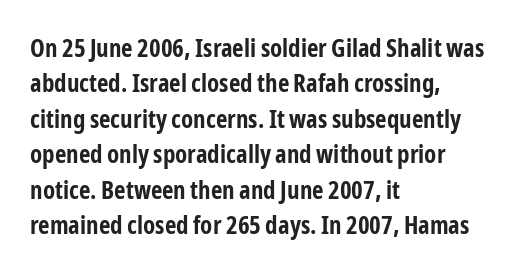
{"italic": "no", "bold": "yes", "underline": "no", "align": "left", "line_spacing": "normal", "line_spacing_ratio": 1.42, "letter_spacing": "normal", "letter_spacing_em": 0.0, "glyph_px": 25}
